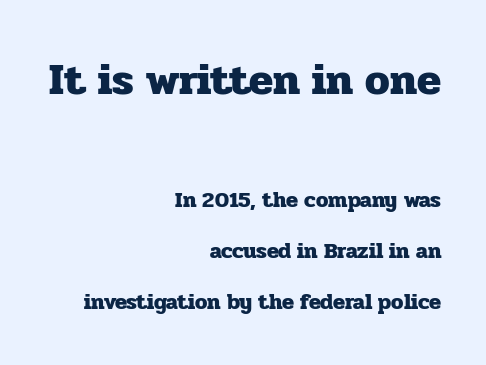
{"serif": "yes", "italic": "no", "bold": "yes", "weight": "heavy", "width": "normal", "stroke_contrast": "low", "x_height": "medium", "monospaced": "no", "underline": "no", "align": "right", "line_spacing": "loose", "line_spacing_ratio": 2.32, "letter_spacing": "normal", "letter_spacing_em": 0.0, "larger_block": "first", "size_ratio": 2.0, "glyph_px": 44}
